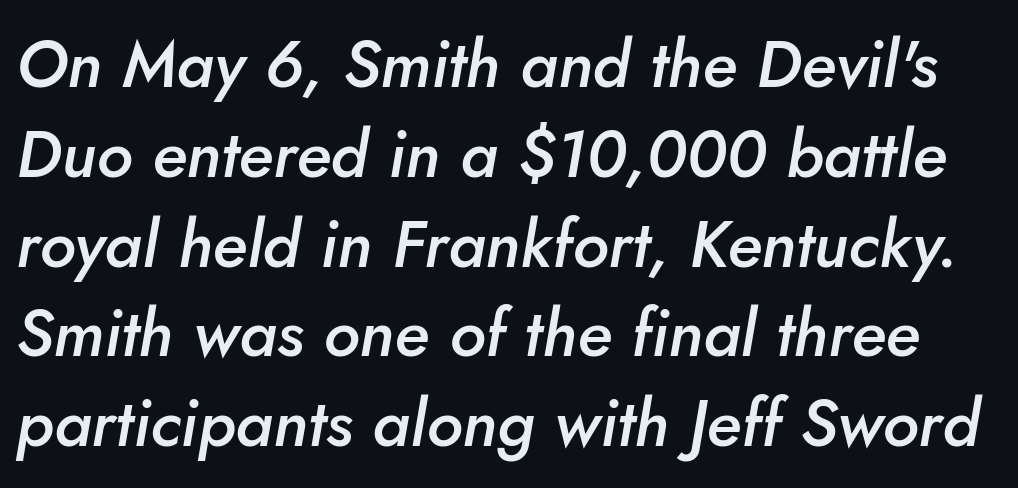
Lines of text with bare space underneath. The passage shown is typed in a proportional face where columns would drift. Words appear dense and cohesive because spacing is normal. There's an unmistakable incline to the writing here. Leading: standard. Firm but not heavy-handed strokes: this text is semibold.
